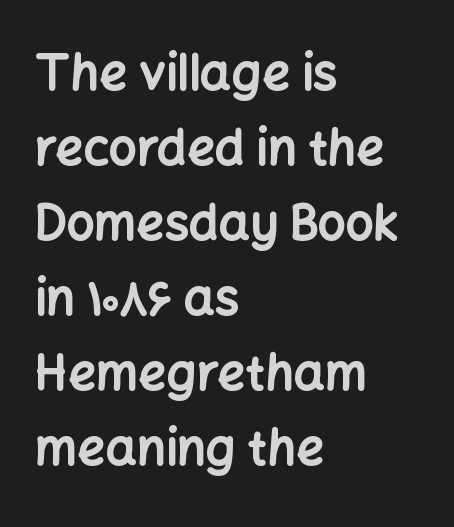
{"serif": "no", "italic": "no", "bold": "yes", "weight": "bold", "width": "normal", "stroke_contrast": "low", "x_height": "medium", "monospaced": "no", "underline": "no", "align": "left", "line_spacing": "normal", "line_spacing_ratio": 1.53, "letter_spacing": "normal", "letter_spacing_em": 0.0, "glyph_px": 49}
